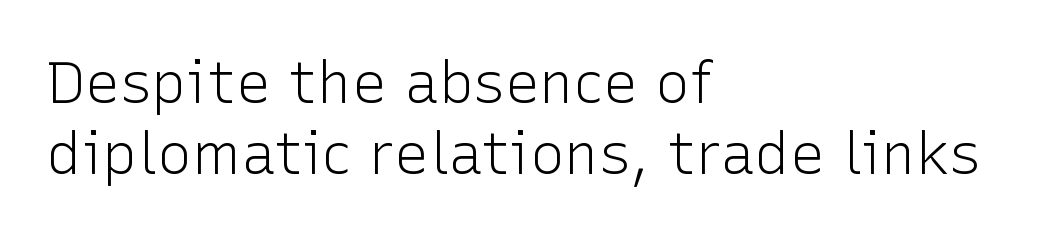
Q: Is the text bold? A: No.
Q: Is the text italic (slanted)? A: No, it is upright.
Q: Is the typeface a serif or a sans-serif typeface? A: Sans-serif.
Q: Is the text underlined? A: No.
Q: How is the paragraph aligned? A: Left-aligned.
Q: Is the spacing between letters normal or unusually wide? A: Normal.
Q: Width (condensed, normal, or wide)? A: Normal.
Q: Stroke contrast? A: Low.
Q: x-height? A: Medium.
Q: Monospaced? A: No.
